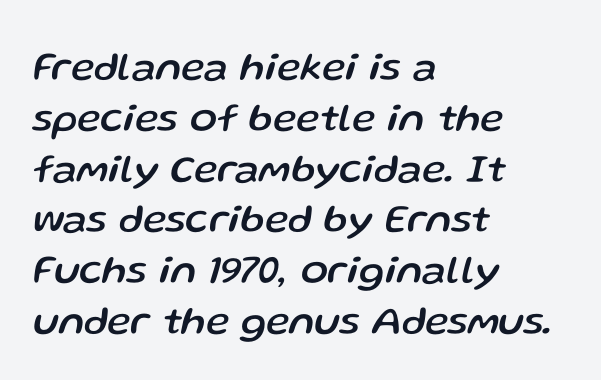
{"italic": "yes", "lean": "right", "slant_degrees": 13, "width": "normal", "stroke_contrast": "low", "x_height": "medium", "monospaced": "no", "underline": "no", "align": "left", "line_spacing": "normal", "line_spacing_ratio": 1.27, "letter_spacing": "normal", "letter_spacing_em": 0.0, "glyph_px": 40}
